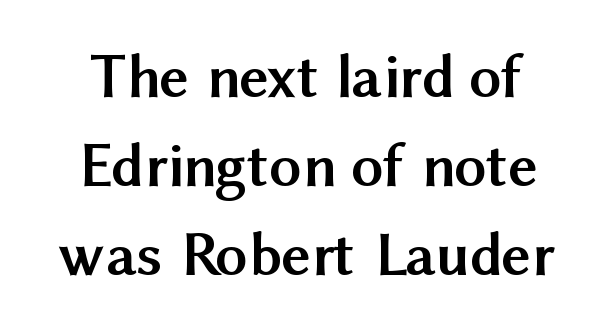
{"serif": "no", "italic": "no", "bold": "yes", "weight": "semibold", "width": "normal", "stroke_contrast": "medium", "x_height": "medium", "monospaced": "no", "underline": "no", "line_spacing": "normal", "line_spacing_ratio": 1.39, "letter_spacing": "normal", "letter_spacing_em": 0.0, "glyph_px": 64}
